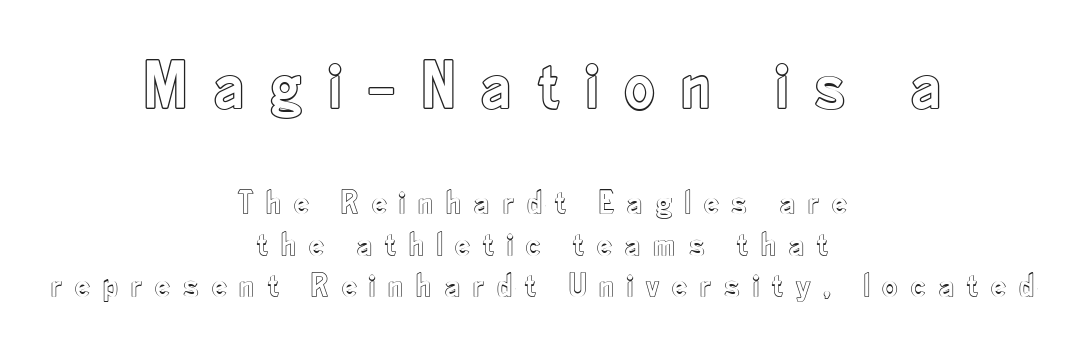
The image shows 68 px condensed type, upright; set centered, line spacing 1.22x, unusually wide letter spacing (+0.37 em), not underlined; the first (top) block is 2.0x larger; a small x-height.
